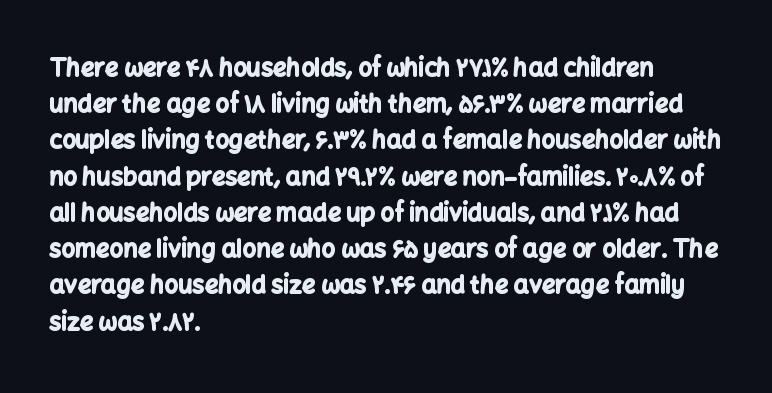
The vertical gap from one line to the next is medium. In terms of posture, this sample is upright. Look at the stroke-to-counter ratio: heavy, a bold. Clear beneath every line of the passage. Casual observation: everything's shoved over to the left. You could call the tracking neutral — neither tight nor loose.
